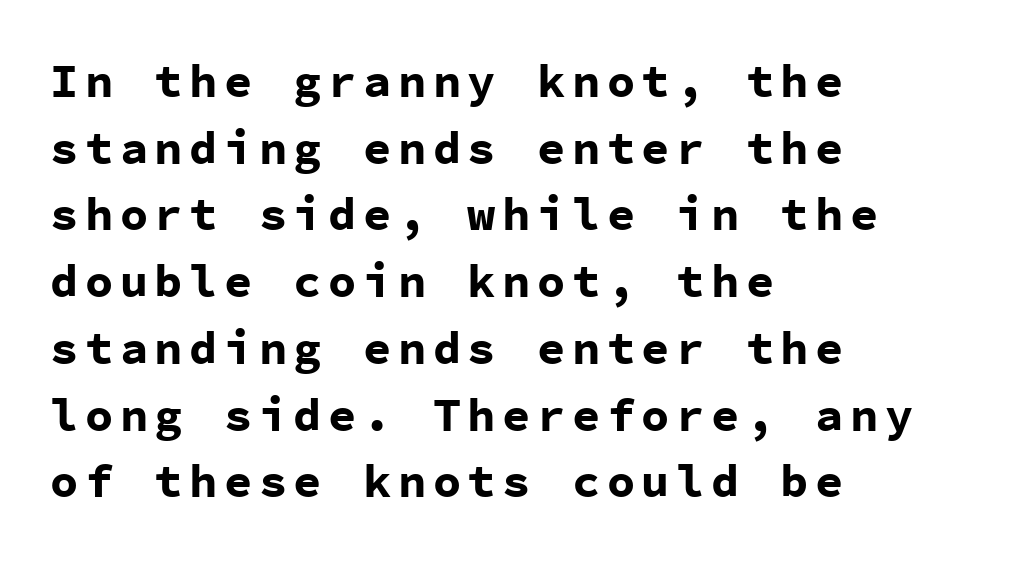
Q: Is the text bold? A: Yes.
Q: Is the text italic (slanted)? A: No, it is upright.
Q: Is the typeface a serif or a sans-serif typeface? A: Sans-serif.
Q: Is the text underlined? A: No.
Q: How is the paragraph aligned? A: Left-aligned.
Q: Is the spacing between lines tight, normal or loose? A: Normal.
Q: Width (condensed, normal, or wide)? A: Normal.
Q: Stroke contrast? A: Low.
Q: x-height? A: Medium.
Q: Monospaced? A: Yes.
